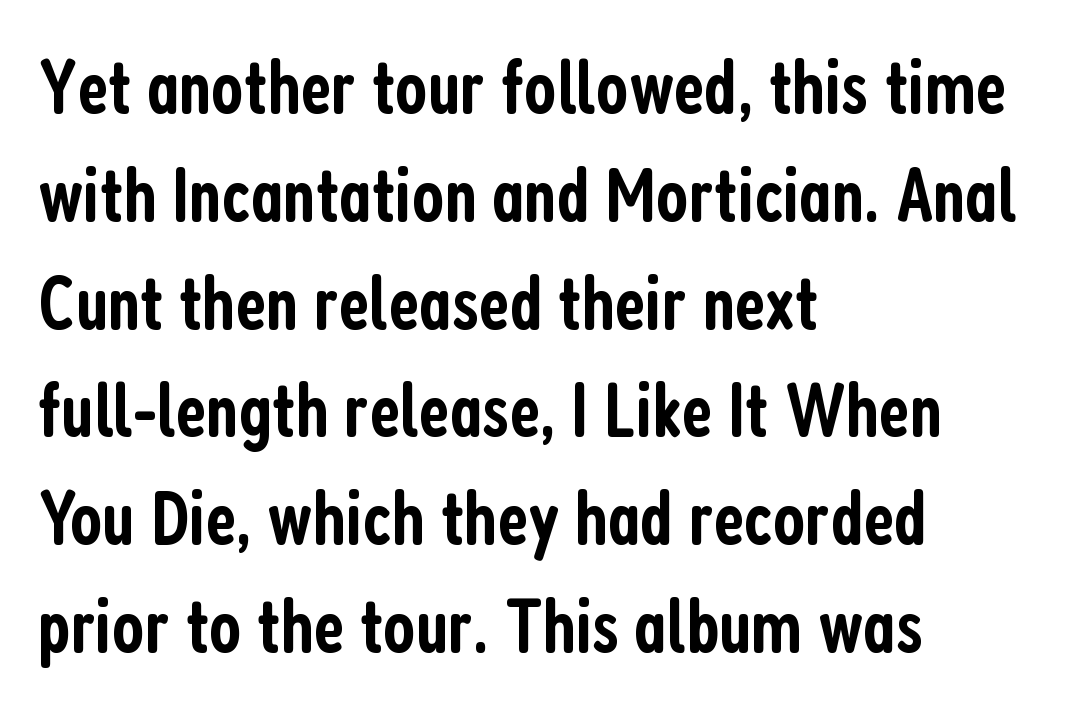
The image shows 77 px semibold, condensed sans-serif type, upright; set left-aligned, normal line spacing (1.4x), normal letter spacing, not underlined; low stroke contrast and a medium x-height.
